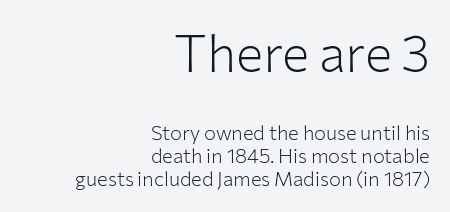
Q: Is the text bold? A: No.
Q: Is the text italic (slanted)? A: No, it is upright.
Q: Is the typeface a serif or a sans-serif typeface? A: Sans-serif.
Q: Is the text underlined? A: No.
Q: How is the paragraph aligned? A: Right-aligned.
Q: Is the spacing between letters normal or unusually wide? A: Normal.
Q: Is the spacing between lines tight, normal or loose? A: Tight.
Q: Which block of text is set in a larger size, the first (top) or the second (bottom)? A: The first (top) one.
Q: Width (condensed, normal, or wide)? A: Normal.
Q: Stroke contrast? A: Low.
Q: x-height? A: Medium.
Q: Monospaced? A: No.
